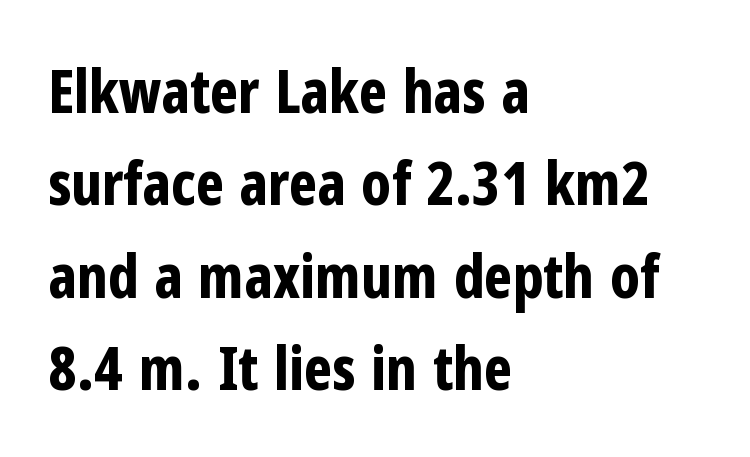
The paragraph shown leans on its left margin. Italic: no, the glyphs are upright roman. Do the characters align in a grid? No, the font is proportional. Nobody touched the tracking dial on this one. Horizontal bands of white between lines are of average thickness. The typeface chosen for these lines omits serifs.
